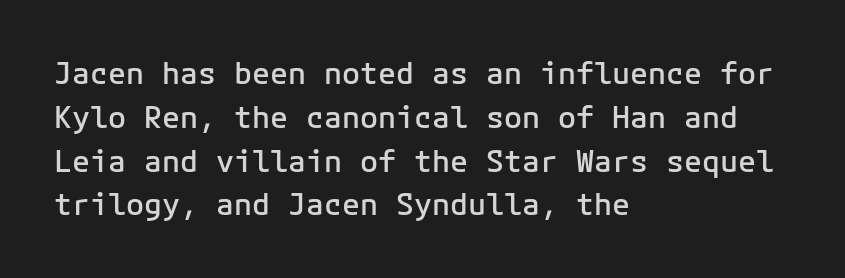
{"serif": "no", "italic": "no", "bold": "semi", "weight": "semibold", "width": "normal", "stroke_contrast": "low", "x_height": "medium", "monospaced": "yes", "underline": "no", "align": "left", "line_spacing": "normal", "line_spacing_ratio": 1.46, "letter_spacing": "normal", "letter_spacing_em": 0.0, "glyph_px": 30}
